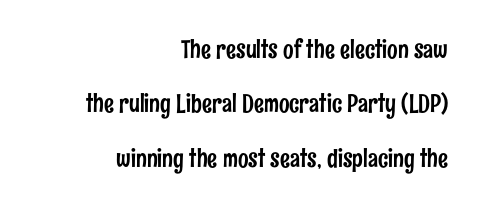
Students, note that the glyphs here touch the page at normal intervals. Short and long lines alike share a common ending point at right. The space beneath each line is pristine and unruled. Notice the wide empty band between every row — that's loose leading.
